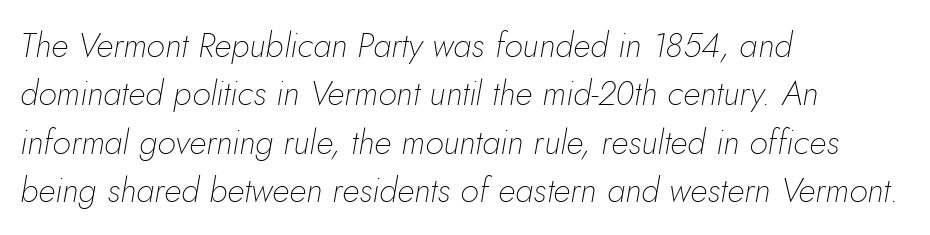
{"italic": "yes", "lean": "right", "slant_degrees": 5, "bold": "no", "weight": "thin", "width": "normal", "stroke_contrast": "low", "x_height": "small", "monospaced": "no", "underline": "no", "align": "left", "line_spacing": "normal", "line_spacing_ratio": 1.42, "letter_spacing": "normal", "letter_spacing_em": 0.0, "glyph_px": 34}
